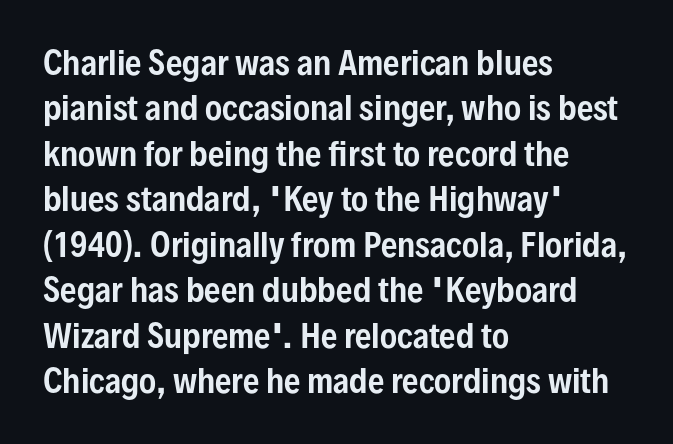
Q: Is the text italic (slanted)? A: No, it is upright.
Q: Is the typeface a serif or a sans-serif typeface? A: Sans-serif.
Q: Is the text underlined? A: No.
Q: How is the paragraph aligned? A: Left-aligned.
Q: Is the spacing between letters normal or unusually wide? A: Normal.
Q: Is the spacing between lines tight, normal or loose? A: Normal.
Q: Width (condensed, normal, or wide)? A: Condensed.
Q: Stroke contrast? A: Low.
Q: x-height? A: Medium.
Q: Monospaced? A: No.
